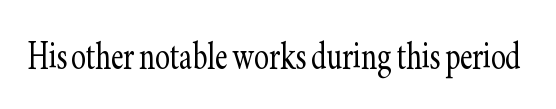
The space beneath each line is pristine and unruled. Proportional: the letters do not fall into vertical columns. Look at the tracking — it's just the regular setting, nothing added. Each stroke keeps to a modest, everyday thickness or less. Notice how the stems are strictly vertical — no italics here. Check where the strokes stop: tiny serifs finish them off.
